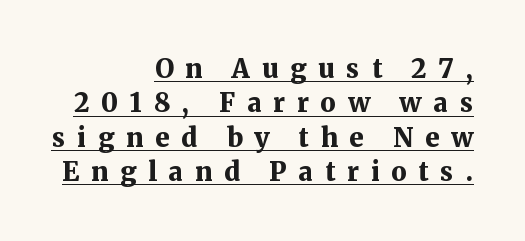
{"italic": "no", "bold": "yes", "underline": "yes", "align": "right", "line_spacing": "normal", "line_spacing_ratio": 1.32, "letter_spacing": "wide", "letter_spacing_em": 0.45, "glyph_px": 26}
